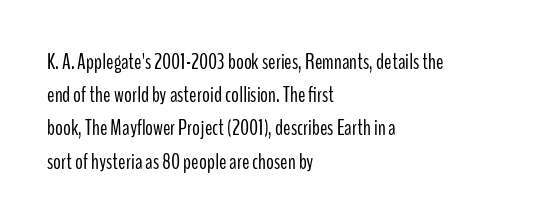
Q: Is the text bold? A: No.
Q: Is the text italic (slanted)? A: No, it is upright.
Q: Is the text underlined? A: No.
Q: How is the paragraph aligned? A: Left-aligned.
Q: Is the spacing between letters normal or unusually wide? A: Normal.
Q: Is the spacing between lines tight, normal or loose? A: Normal.
